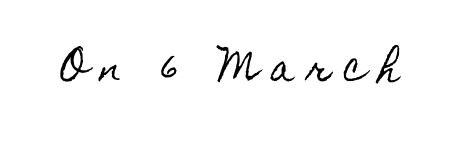
{"width": "condensed", "x_height": "small", "monospaced": "no", "underline": "no", "letter_spacing": "wide", "letter_spacing_em": 0.37, "glyph_px": 36}
